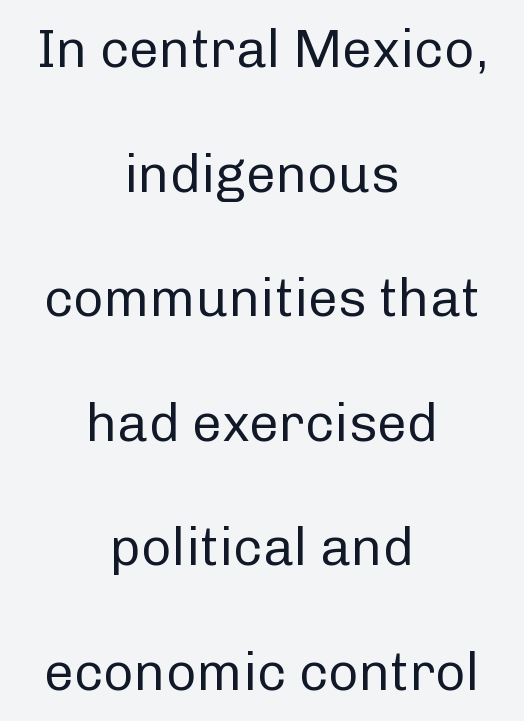
Caption: face not bold, strokes unweighted. Does the leading feel generous? Absolutely, it's lavish. Style check: upright. The rendering uses natural spacing where letterforms have individual widths. Note: no serifs on the glyphs. Underlining? Definitely not there.
